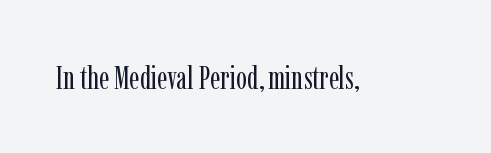
This sample uses a serif face. Varying glyph widths throughout — classic text-font behaviour. Type without underlining. Italic? Not at all — the glyphs are vertical. Unbolded letterforms with no extra heft. Characters follow at the spacing the type designer built in.
